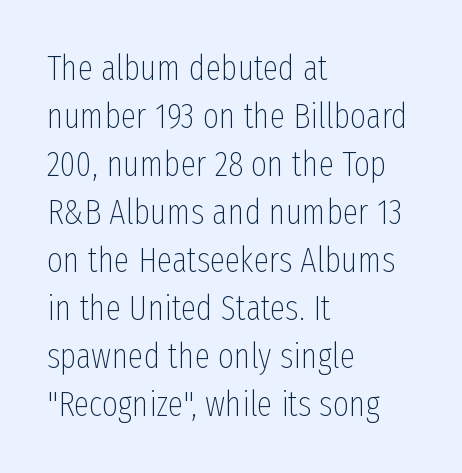
{"serif": "no", "italic": "no", "bold": "no", "weight": "thin", "width": "condensed", "stroke_contrast": "low", "x_height": "medium", "monospaced": "no", "underline": "no", "align": "left", "line_spacing": "normal", "line_spacing_ratio": 1.37, "letter_spacing": "normal", "letter_spacing_em": 0.0, "glyph_px": 35}
